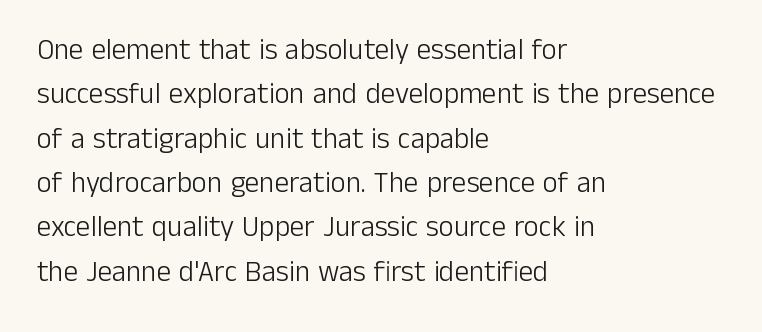
The image shows 29 px light sans-serif type, upright; set left-aligned, normal line spacing (1.53x), normal letter spacing, not underlined; low stroke contrast and a medium x-height.
